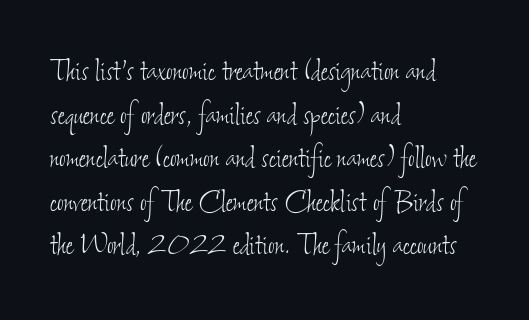
{"bold": "no", "weight": "thin", "width": "condensed", "stroke_contrast": "low", "x_height": "small", "monospaced": "no", "underline": "no", "align": "left", "line_spacing_ratio": 1.21, "letter_spacing": "normal", "letter_spacing_em": 0.0, "glyph_px": 36}
